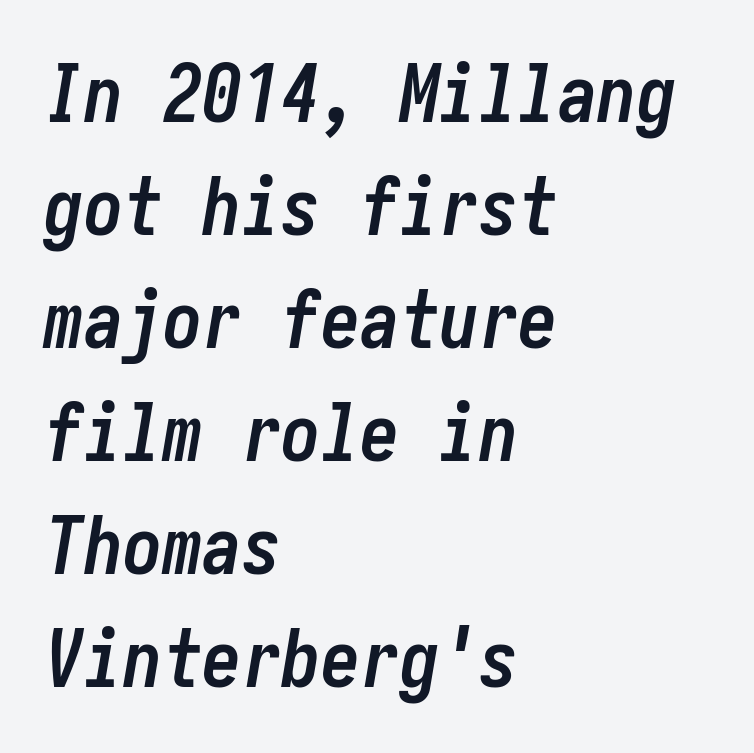
The image shows 79 px semibold, condensed type, italic (leaning right); set left-aligned, normal line spacing (1.43x), normal letter spacing, not underlined; low stroke contrast and a medium x-height.
